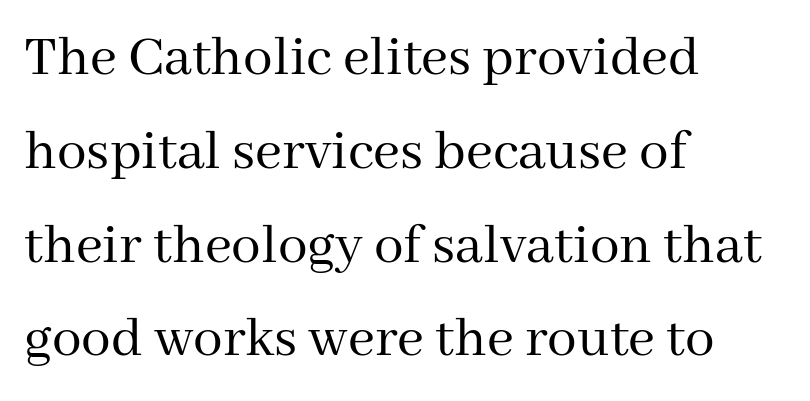
Q: Is the text bold? A: No.
Q: Is the text italic (slanted)? A: No, it is upright.
Q: Is the typeface a serif or a sans-serif typeface? A: Serif.
Q: Is the text underlined? A: No.
Q: How is the paragraph aligned? A: Left-aligned.
Q: Is the spacing between letters normal or unusually wide? A: Normal.
Q: Is the spacing between lines tight, normal or loose? A: Normal.
Q: Width (condensed, normal, or wide)? A: Normal.
Q: Stroke contrast? A: Medium.
Q: x-height? A: Medium.
Q: Monospaced? A: No.
